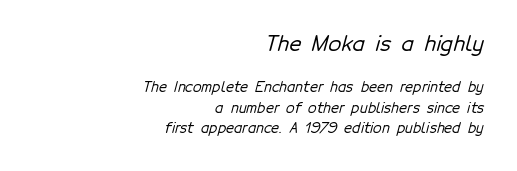
Which margin do the lines hug? The right one — the left edge is uneven. One glance says typical: line gaps are just what's usual. The horizontal fit of the characters is conventional and even. Check under the words: just untouched page. Larger block? The one above; the one below is distinctly smaller.
